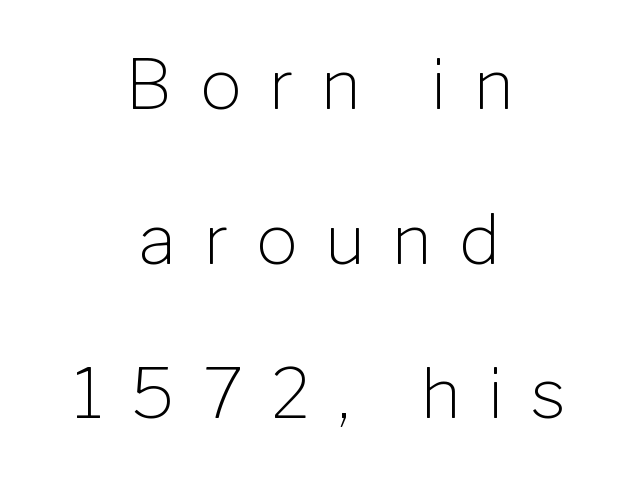
The rendering positions every line midway between the sides. Tracking here is generous; glyphs stand well apart from one another. The font sits on the lighter half of the weight spectrum, regular included. Line spacing here is loose. Each letter keeps its own natural width here, so spacing adapts to shape.
